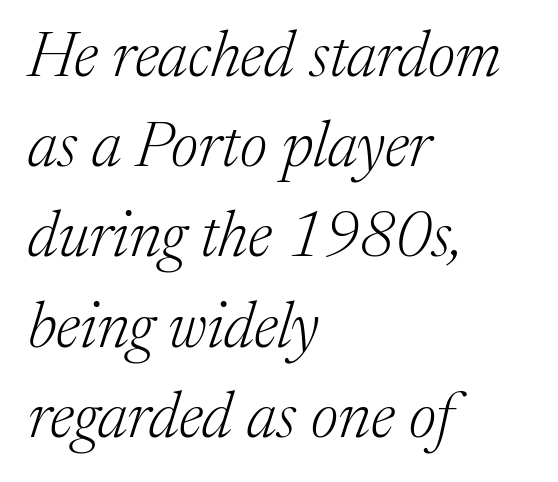
If you drew a line through each stem, it would be angled. Between one letter and the next there's only the usual sliver of space. Check the space under the baseline: it is left empty. Summary of weight: not heavy and not bold. Does the leading feel generous? No, just average. Unlike a clean sans, this face finishes its strokes with serifs.
